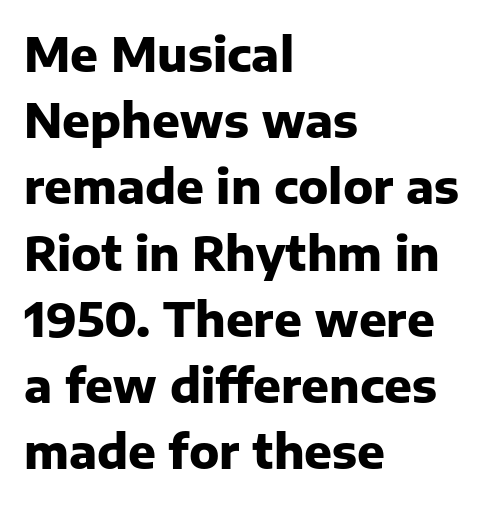
Q: Is the text bold? A: Yes.
Q: Is the text italic (slanted)? A: No, it is upright.
Q: Is the typeface a serif or a sans-serif typeface? A: Sans-serif.
Q: Is the text underlined? A: No.
Q: How is the paragraph aligned? A: Left-aligned.
Q: Is the spacing between letters normal or unusually wide? A: Normal.
Q: Is the spacing between lines tight, normal or loose? A: Normal.
Q: Width (condensed, normal, or wide)? A: Normal.
Q: Stroke contrast? A: Low.
Q: x-height? A: Medium.
Q: Monospaced? A: No.
